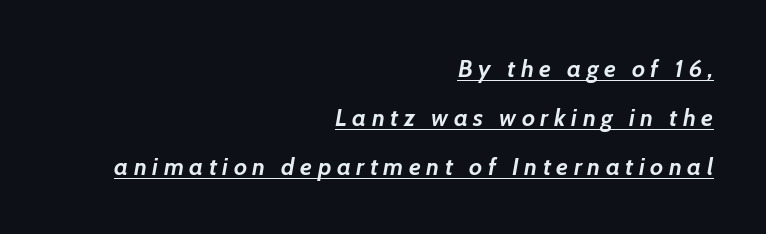
Leading: increased. This rendering features underlined lettering. Substantial extra tracking has been applied to these lines. Short and long lines alike share a common ending point at right.
